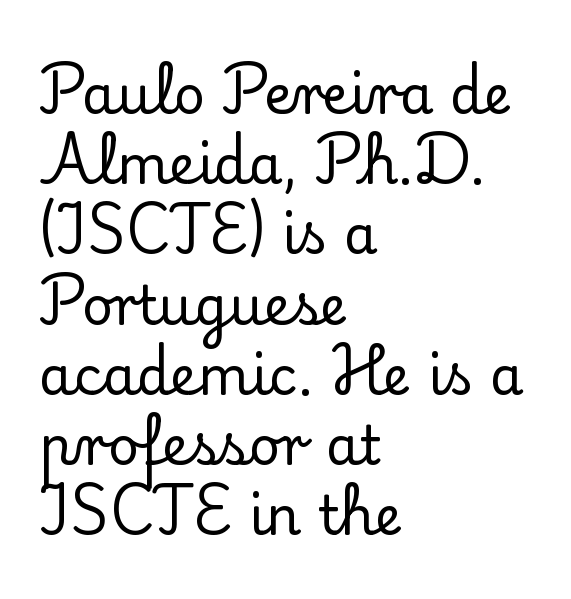
Q: Is the text italic (slanted)? A: No, it is upright.
Q: Is the typeface a serif or a sans-serif typeface? A: Serif.
Q: Is the text underlined? A: No.
Q: How is the paragraph aligned? A: Left-aligned.
Q: Is the spacing between letters normal or unusually wide? A: Normal.
Q: Is the spacing between lines tight, normal or loose? A: Normal.
Q: Width (condensed, normal, or wide)? A: Normal.
Q: Stroke contrast? A: Low.
Q: x-height? A: Small.
Q: Monospaced? A: No.
